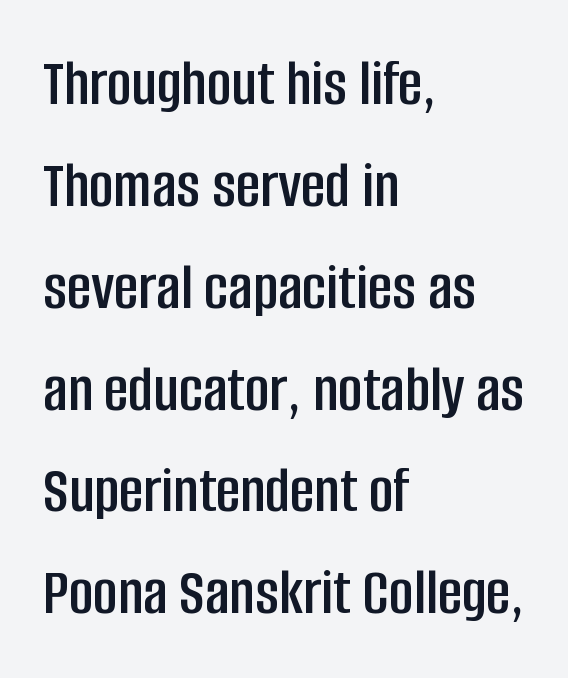
Q: Is the text italic (slanted)? A: No, it is upright.
Q: Is the typeface a serif or a sans-serif typeface? A: Sans-serif.
Q: Is the text underlined? A: No.
Q: How is the paragraph aligned? A: Left-aligned.
Q: Is the spacing between letters normal or unusually wide? A: Normal.
Q: Is the spacing between lines tight, normal or loose? A: Normal.
Q: Width (condensed, normal, or wide)? A: Condensed.
Q: Stroke contrast? A: Low.
Q: x-height? A: Large.
Q: Monospaced? A: No.
